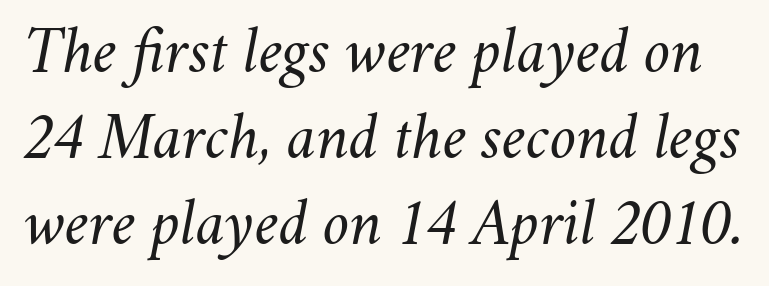
Q: Is the text bold? A: No.
Q: Is the text italic (slanted)? A: Yes, it leans right by about 11 degrees.
Q: Is the text underlined? A: No.
Q: Is the spacing between letters normal or unusually wide? A: Normal.
Q: Is the spacing between lines tight, normal or loose? A: Normal.
Q: Width (condensed, normal, or wide)? A: Normal.
Q: Stroke contrast? A: Medium.
Q: x-height? A: Small.
Q: Monospaced? A: No.
